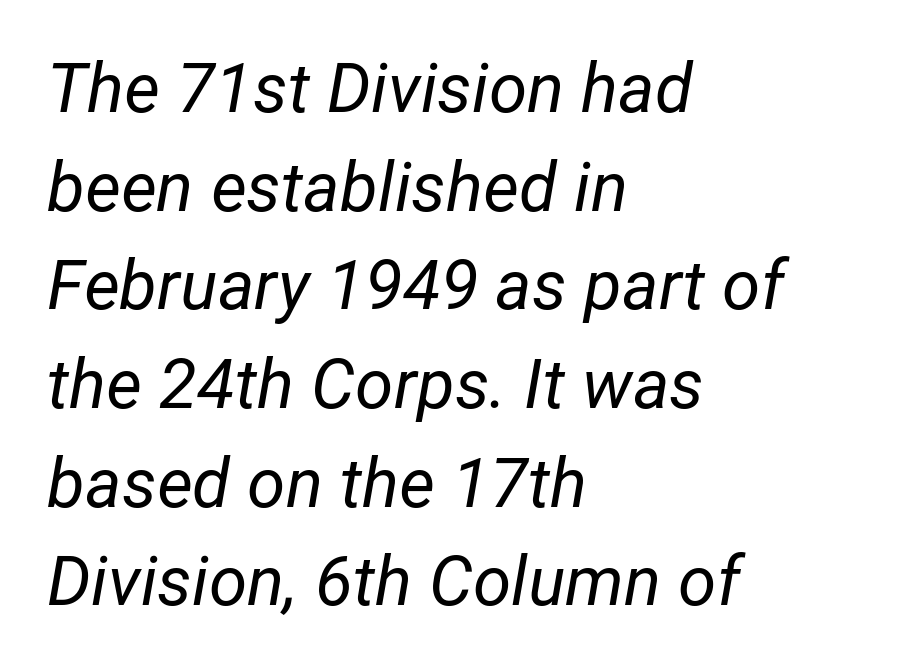
The image shows 69 px regular-weight type, italic (leaning right); set left-aligned, normal line spacing (1.43x), normal letter spacing, not underlined; low stroke contrast and a medium x-height.
